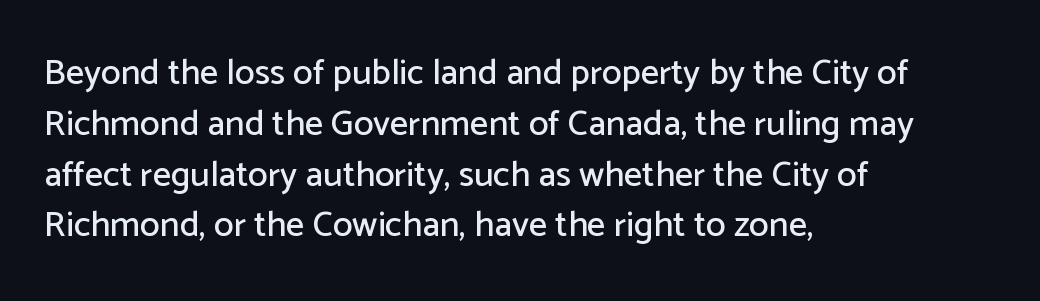
These lines sit exactly where default settings would place them. A typesetter would call this zero additional tracking. The glyphs are unaccompanied by any horizontal stroke below them. You could not count columns in this text — the font is proportionally spaced. Classification — sans serif. Every character sits straight up, as roman type does.
